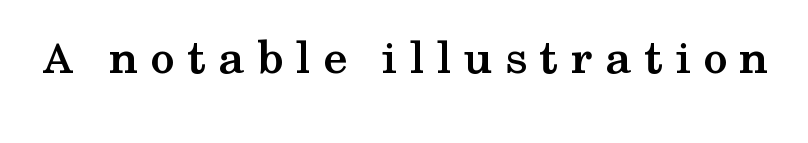
Q: Is the text bold? A: Yes.
Q: Is the text italic (slanted)? A: No, it is upright.
Q: Is the typeface a serif or a sans-serif typeface? A: Serif.
Q: Is the text underlined? A: No.
Q: Is the spacing between letters normal or unusually wide? A: Unusually wide.
Q: Width (condensed, normal, or wide)? A: Wide.
Q: Stroke contrast? A: Medium.
Q: x-height? A: Medium.
Q: Monospaced? A: No.
